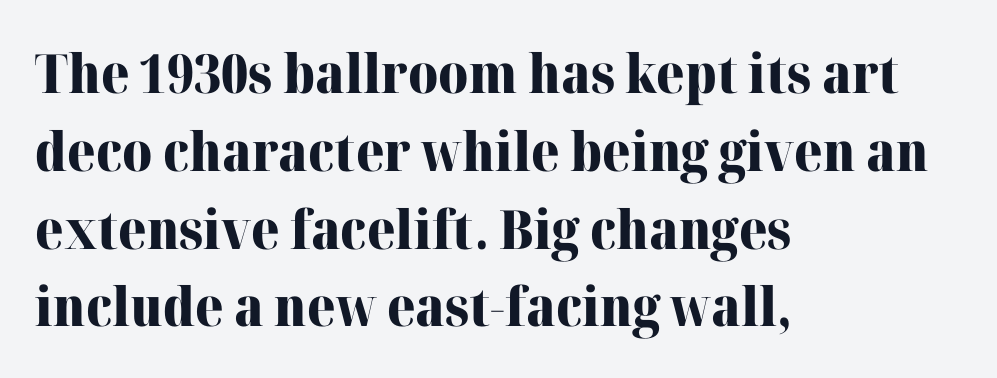
Q: Is the text bold? A: Yes.
Q: Is the text italic (slanted)? A: No, it is upright.
Q: Is the typeface a serif or a sans-serif typeface? A: Serif.
Q: Is the text underlined? A: No.
Q: How is the paragraph aligned? A: Left-aligned.
Q: Is the spacing between letters normal or unusually wide? A: Normal.
Q: Is the spacing between lines tight, normal or loose? A: Normal.
Q: Width (condensed, normal, or wide)? A: Normal.
Q: Stroke contrast? A: High.
Q: x-height? A: Medium.
Q: Monospaced? A: No.
